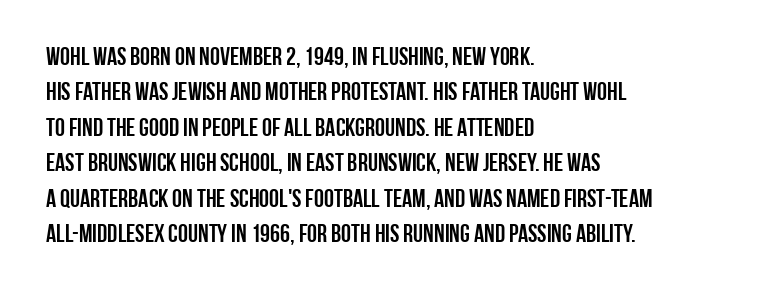
Q: Is the text italic (slanted)? A: No, it is upright.
Q: Is the text underlined? A: No.
Q: How is the paragraph aligned? A: Left-aligned.
Q: Is the spacing between letters normal or unusually wide? A: Normal.
Q: Is the spacing between lines tight, normal or loose? A: Normal.
